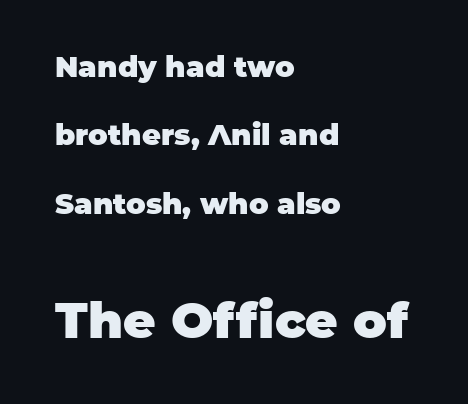
Q: Is the text bold? A: Yes.
Q: Is the text italic (slanted)? A: No, it is upright.
Q: Is the typeface a serif or a sans-serif typeface? A: Sans-serif.
Q: Is the text underlined? A: No.
Q: How is the paragraph aligned? A: Left-aligned.
Q: Is the spacing between letters normal or unusually wide? A: Normal.
Q: Is the spacing between lines tight, normal or loose? A: Loose.
Q: Which block of text is set in a larger size, the first (top) or the second (bottom)? A: The second (bottom) one.
Q: Width (condensed, normal, or wide)? A: Normal.
Q: Stroke contrast? A: Low.
Q: x-height? A: Large.
Q: Monospaced? A: No.
